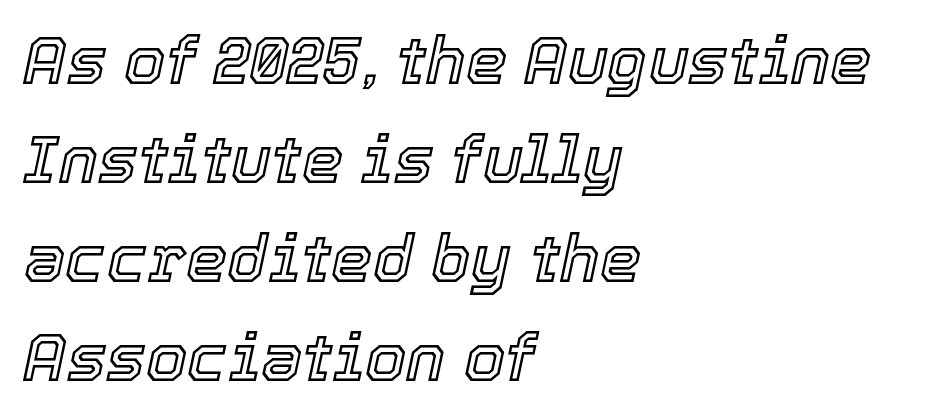
Between one letter and the next there's only the usual sliver of space. Each new line begins a customary step beneath the previous one. Each line starts at the same left margin while the right side varies. Looks like regular typesetting: each glyph gets only the width it needs. Looking at the ascenders, they clearly lean. A bare baseline throughout the passage.
